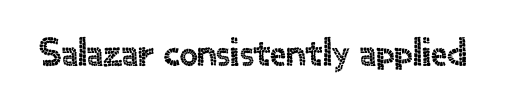
Are there feet on the stems? There aren't — it's a sans. Inter-character spacing is left at the font's built-in metrics. These lines are rendered in a variable-pitch font. Italic? Not at all — the glyphs are vertical. Just letters on the line, the space beneath them empty.
